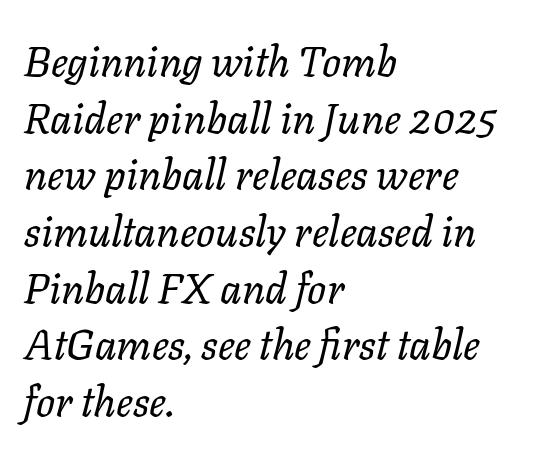
Q: Is the text bold? A: No.
Q: Is the text italic (slanted)? A: Yes, it leans right by about 11 degrees.
Q: Is the text underlined? A: No.
Q: How is the paragraph aligned? A: Left-aligned.
Q: Is the spacing between letters normal or unusually wide? A: Normal.
Q: Is the spacing between lines tight, normal or loose? A: Normal.
Q: Width (condensed, normal, or wide)? A: Normal.
Q: Stroke contrast? A: Low.
Q: x-height? A: Medium.
Q: Monospaced? A: No.
